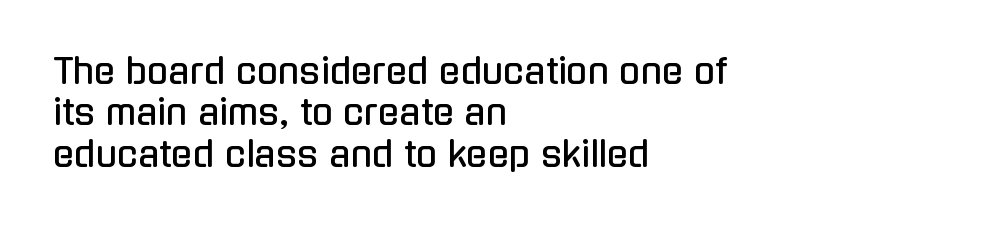
Q: Is the text italic (slanted)? A: No, it is upright.
Q: Is the typeface a serif or a sans-serif typeface? A: Sans-serif.
Q: Is the text underlined? A: No.
Q: How is the paragraph aligned? A: Left-aligned.
Q: Is the spacing between letters normal or unusually wide? A: Normal.
Q: Width (condensed, normal, or wide)? A: Condensed.
Q: Stroke contrast? A: Low.
Q: x-height? A: Medium.
Q: Monospaced? A: No.
